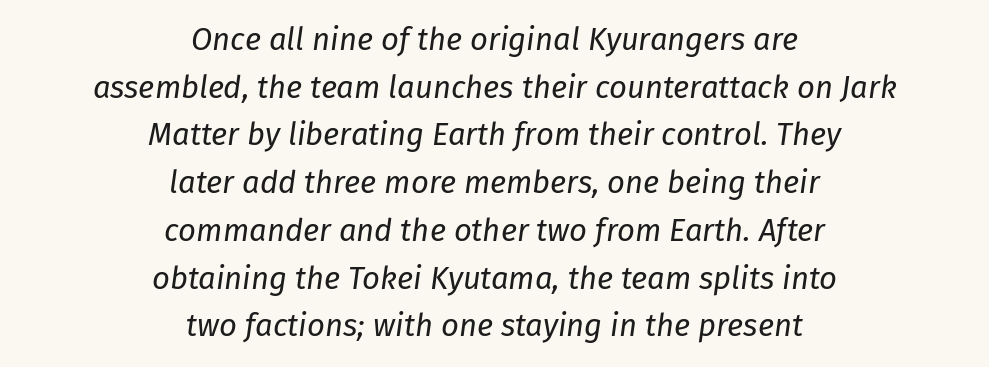
The image shows 31 px regular-weight type, italic (leaning right); set centered, normal line spacing (1.54x), normal letter spacing, not underlined; low stroke contrast and a medium x-height.
